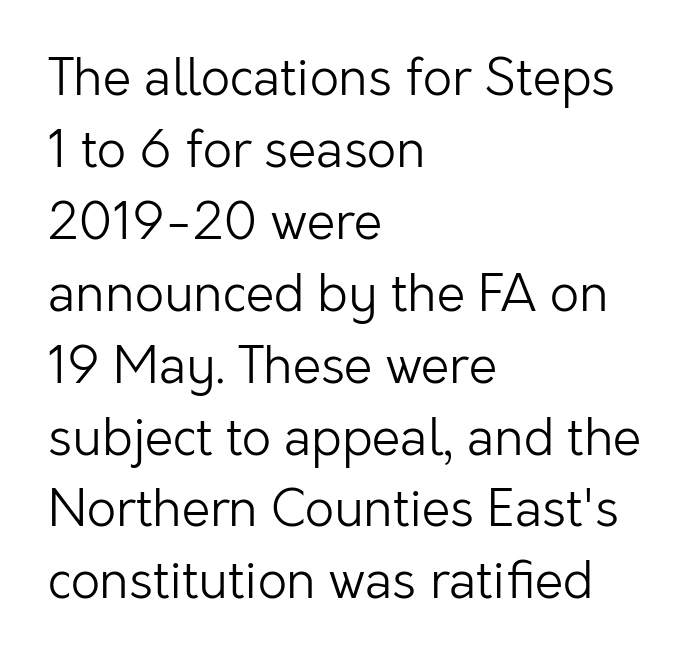
{"serif": "no", "italic": "no", "bold": "no", "weight": "light", "width": "normal", "stroke_contrast": "low", "x_height": "medium", "monospaced": "no", "underline": "no", "align": "left", "line_spacing": "normal", "line_spacing_ratio": 1.41, "letter_spacing": "normal", "letter_spacing_em": 0.0, "glyph_px": 51}
